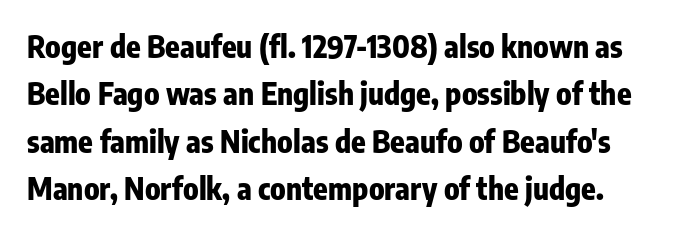
Q: Is the text bold? A: Yes.
Q: Is the text italic (slanted)? A: No, it is upright.
Q: Is the typeface a serif or a sans-serif typeface? A: Sans-serif.
Q: Is the text underlined? A: No.
Q: Is the spacing between letters normal or unusually wide? A: Normal.
Q: Is the spacing between lines tight, normal or loose? A: Normal.
Q: Width (condensed, normal, or wide)? A: Condensed.
Q: Stroke contrast? A: Low.
Q: x-height? A: Medium.
Q: Monospaced? A: No.
